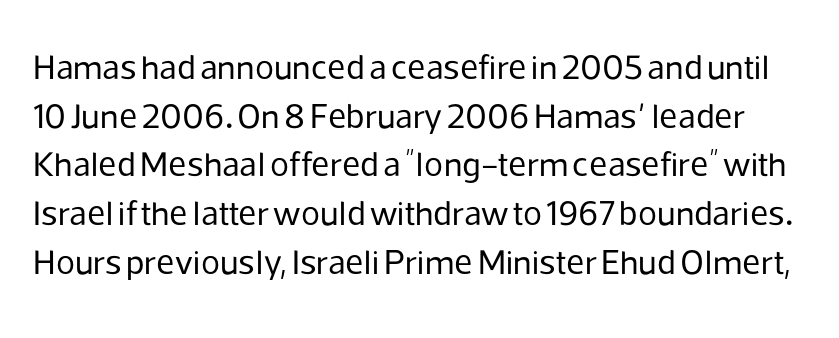
Q: Is the text bold? A: No.
Q: Is the text italic (slanted)? A: No, it is upright.
Q: Is the typeface a serif or a sans-serif typeface? A: Sans-serif.
Q: Is the text underlined? A: No.
Q: Is the spacing between letters normal or unusually wide? A: Normal.
Q: Is the spacing between lines tight, normal or loose? A: Normal.
Q: Width (condensed, normal, or wide)? A: Normal.
Q: Stroke contrast? A: Low.
Q: x-height? A: Medium.
Q: Monospaced? A: No.
